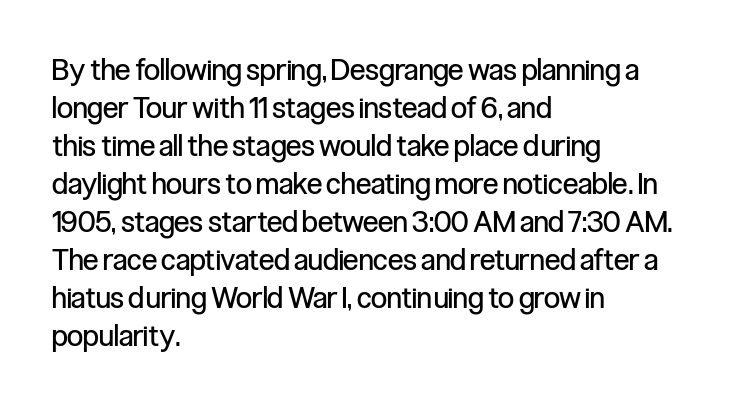
The image shows 29 px regular-weight, condensed sans-serif type, upright; set left-aligned, normal line spacing (1.31x), normal letter spacing, not underlined; low stroke contrast and a medium x-height.
